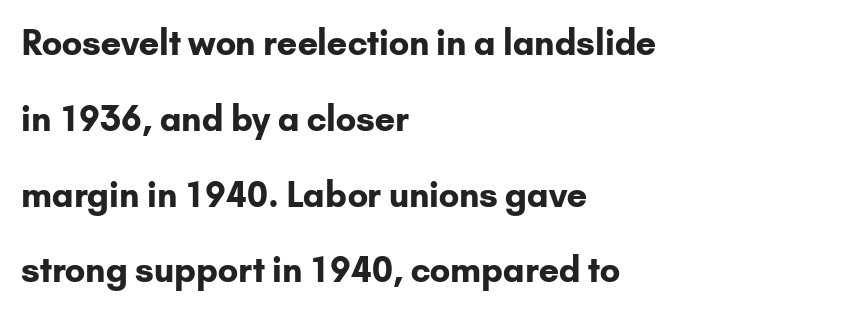
The image shows 34 px bold sans-serif type, upright; set left-aligned, loose line spacing (2.23x), normal letter spacing, not underlined; low stroke contrast and a small x-height.
